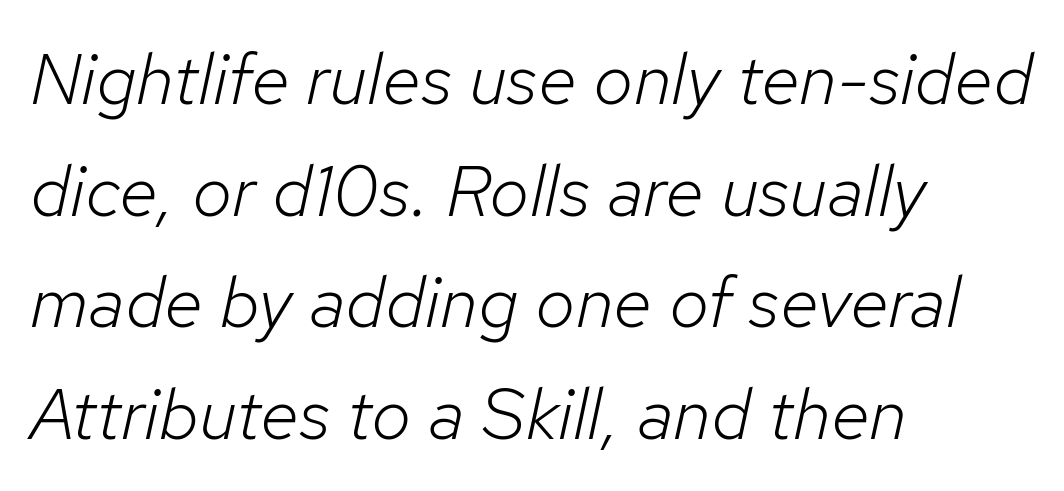
{"italic": "yes", "lean": "right", "slant_degrees": 12, "bold": "no", "weight": "light", "width": "normal", "stroke_contrast": "low", "x_height": "medium", "monospaced": "no", "underline": "no", "align": "left", "line_spacing": "normal", "line_spacing_ratio": 1.55, "letter_spacing": "normal", "letter_spacing_em": 0.0, "glyph_px": 72}
